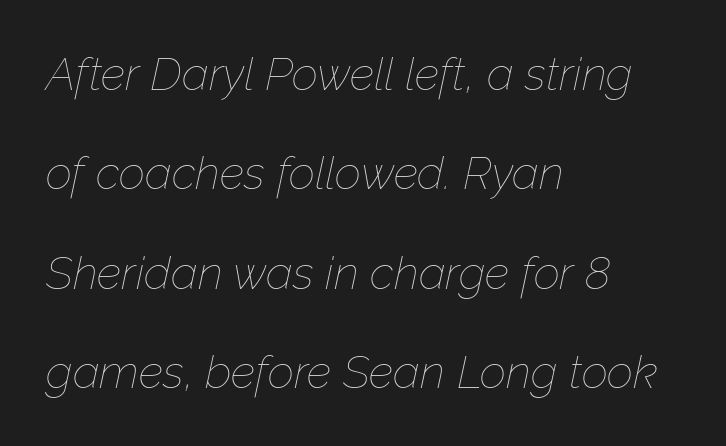
Left-aligned paragraph, ragged on the right. What stands out about the letter spacing? Nothing — it is the standard amount. Vertical spacing — loose. Characters are canted at an angle relative to the baseline's perpendicular. Note the varied advance widths — an 'i' is clearly narrower than an 'm'. Anything drawn beneath the words? Only blank space.
